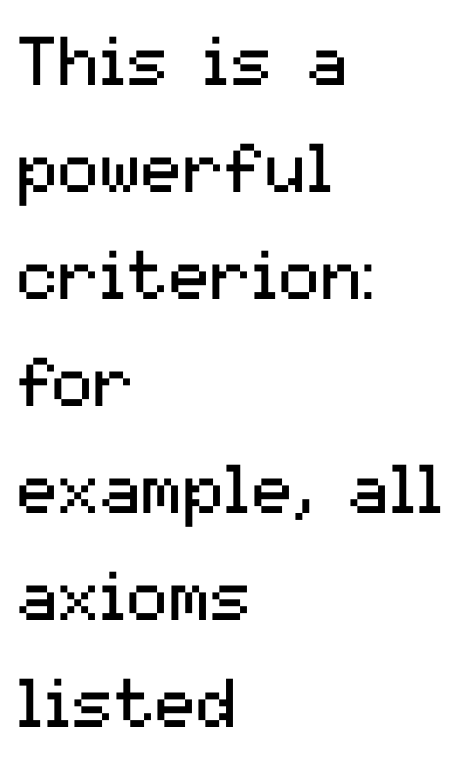
Q: Is the text bold? A: No.
Q: Is the text italic (slanted)? A: No, it is upright.
Q: Is the typeface a serif or a sans-serif typeface? A: Sans-serif.
Q: Is the text underlined? A: No.
Q: How is the paragraph aligned? A: Left-aligned.
Q: Is the spacing between letters normal or unusually wide? A: Normal.
Q: Is the spacing between lines tight, normal or loose? A: Normal.
Q: Width (condensed, normal, or wide)? A: Normal.
Q: Stroke contrast? A: Medium.
Q: x-height? A: Medium.
Q: Monospaced? A: No.
